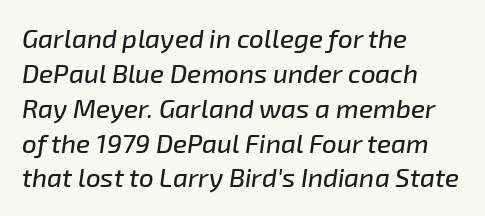
The image shows 26 px text type, italic (leaning right); set left-aligned, normal line spacing (1.34x), normal letter spacing, not underlined.
